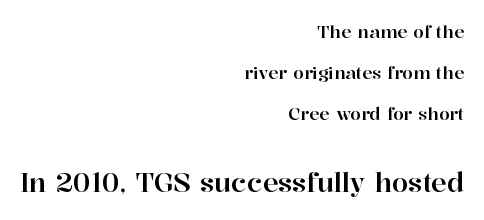
{"italic": "no", "underline": "no", "align": "right", "line_spacing": "loose", "line_spacing_ratio": 2.41, "letter_spacing": "normal", "letter_spacing_em": 0.0, "larger_block": "second", "size_ratio": 1.53, "glyph_px": 26}
